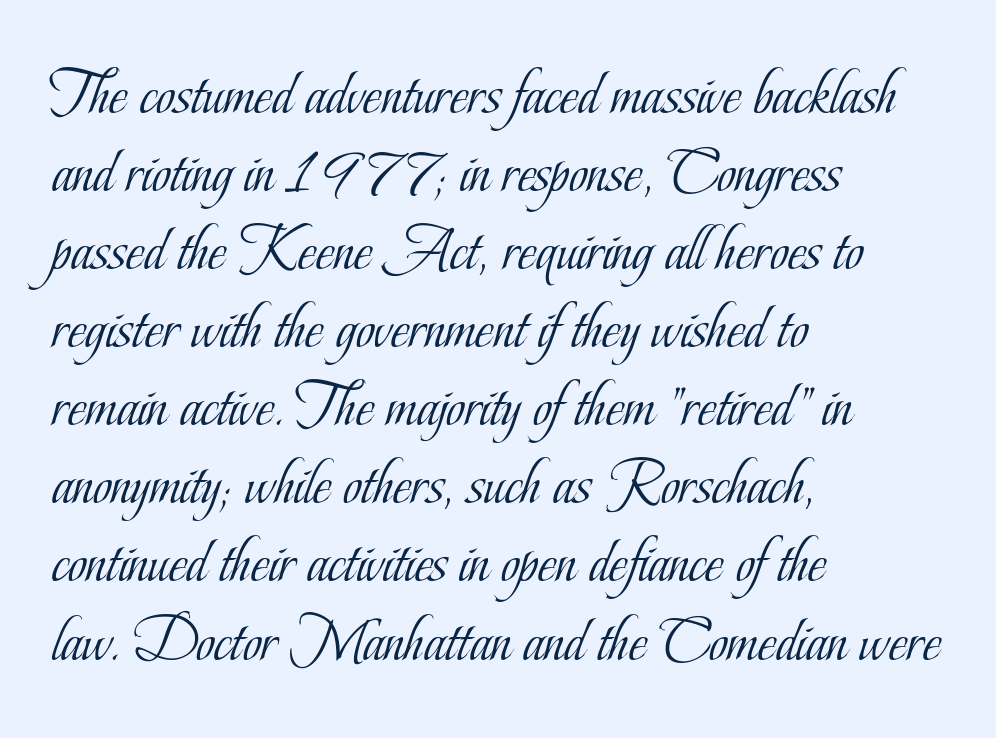
{"serif": "yes", "bold": "no", "weight": "light", "width": "condensed", "stroke_contrast": "low", "x_height": "small", "monospaced": "no", "underline": "no", "align": "left", "line_spacing_ratio": 1.22, "letter_spacing": "normal", "letter_spacing_em": 0.0, "glyph_px": 64}
